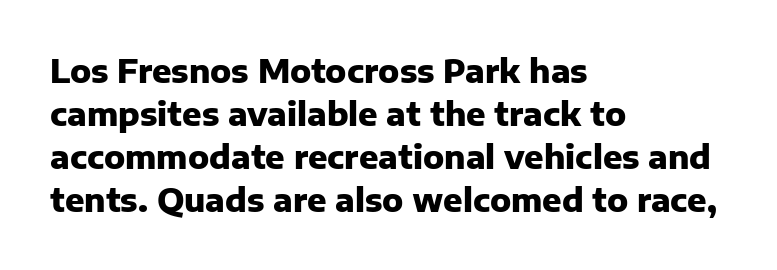
The image shows 32 px heavy sans-serif type, upright; set left-aligned, normal line spacing (1.34x), normal letter spacing, not underlined; low stroke contrast and a medium x-height.
